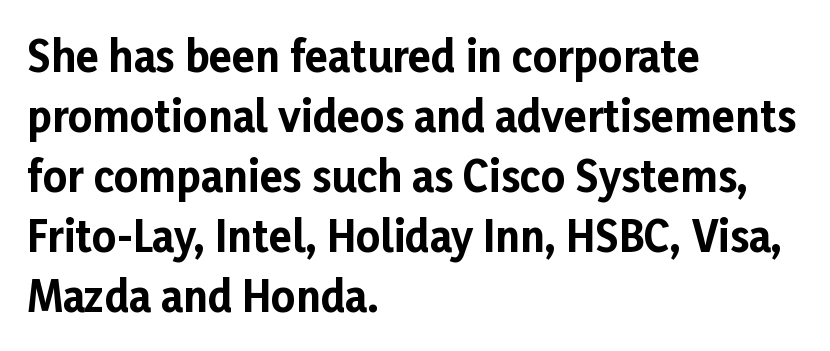
{"serif": "no", "italic": "no", "bold": "yes", "weight": "bold", "width": "normal", "stroke_contrast": "low", "x_height": "medium", "monospaced": "no", "underline": "no", "align": "left", "line_spacing": "normal", "line_spacing_ratio": 1.43, "letter_spacing": "normal", "letter_spacing_em": 0.0, "glyph_px": 42}
